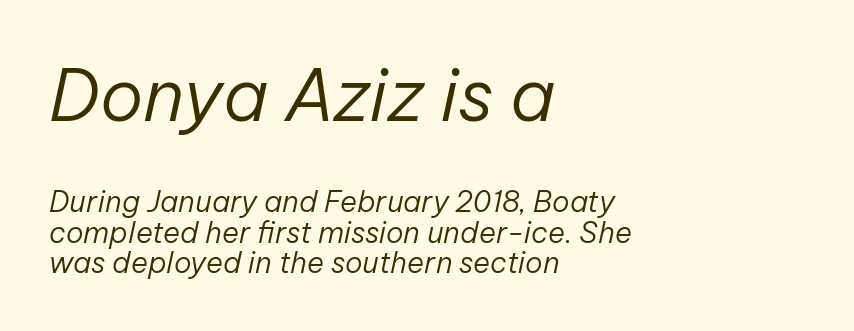
Q: Is the text bold? A: No.
Q: Is the text italic (slanted)? A: Yes, it leans right by about 12 degrees.
Q: Is the text underlined? A: No.
Q: How is the paragraph aligned? A: Left-aligned.
Q: Is the spacing between letters normal or unusually wide? A: Normal.
Q: Is the spacing between lines tight, normal or loose? A: Tight.
Q: Which block of text is set in a larger size, the first (top) or the second (bottom)? A: The first (top) one.
Q: Width (condensed, normal, or wide)? A: Normal.
Q: Stroke contrast? A: Low.
Q: x-height? A: Medium.
Q: Monospaced? A: No.
